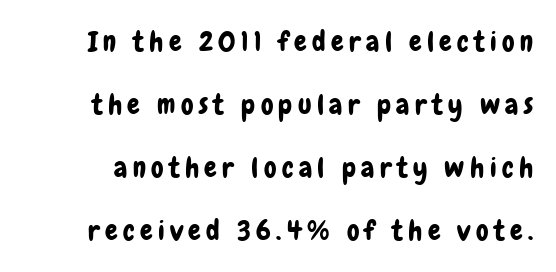
{"serif": "no", "italic": "no", "width": "condensed", "stroke_contrast": "low", "x_height": "medium", "monospaced": "no", "underline": "no", "line_spacing": "loose", "line_spacing_ratio": 2.25, "glyph_px": 28}
